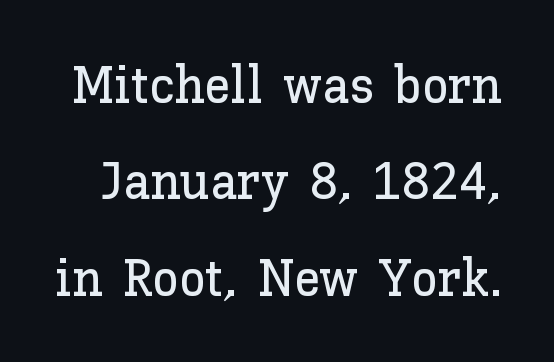
Compared with typical body copy, the letter spacing here is the same. Is this a fixed-width face? No — the glyphs have proportional, varying widths. Each row of text sits above clean, open space. In terms of posture, this sample is upright.
